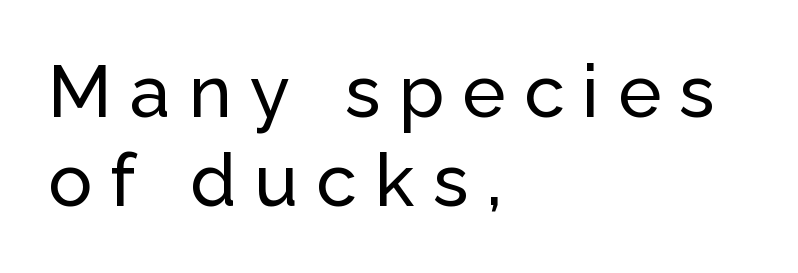
{"serif": "no", "italic": "no", "width": "normal", "stroke_contrast": "low", "x_height": "medium", "monospaced": "no", "underline": "no", "align": "left", "line_spacing_ratio": 1.22, "letter_spacing": "wide", "letter_spacing_em": 0.25, "glyph_px": 73}
